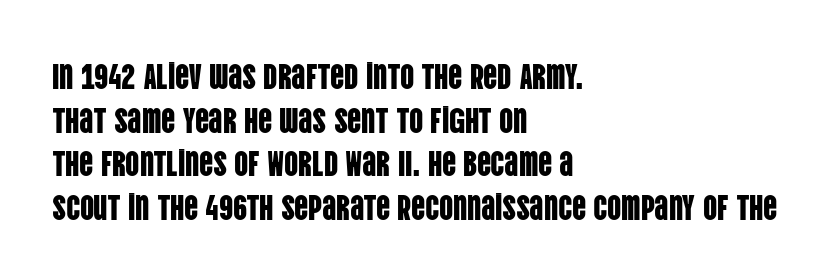
The vertical gap from one line to the next is medium. The line texture is even and compact thanks to regular tracking. This rendering features lettering with no underline. No italicization has been applied; the sample stays upright.
